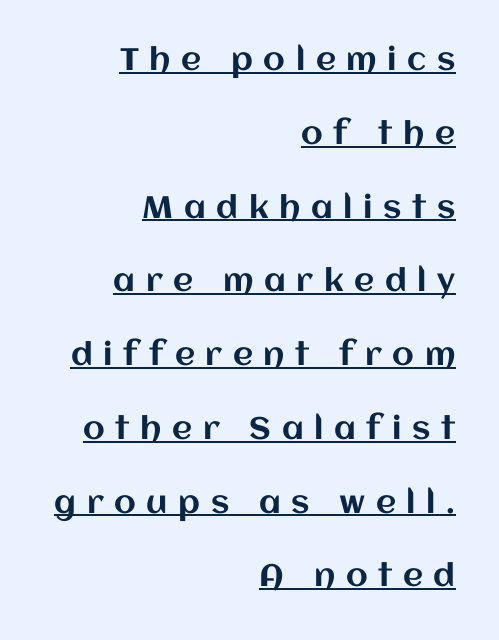
Q: Is the text italic (slanted)? A: No, it is upright.
Q: Is the text underlined? A: Yes.
Q: How is the paragraph aligned? A: Right-aligned.
Q: Is the spacing between letters normal or unusually wide? A: Unusually wide.
Q: Is the spacing between lines tight, normal or loose? A: Loose.
Q: Width (condensed, normal, or wide)? A: Normal.
Q: Stroke contrast? A: Medium.
Q: x-height? A: Large.
Q: Monospaced? A: No.
